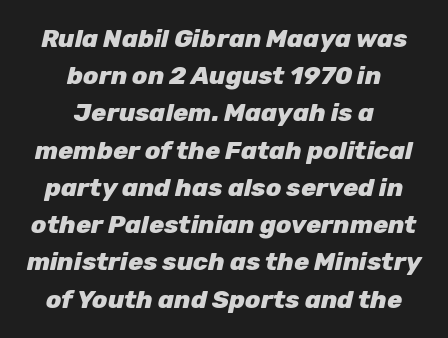
The image shows 25 px bold type, italic (leaning right); set centered, normal line spacing (1.49x), normal letter spacing, not underlined.
